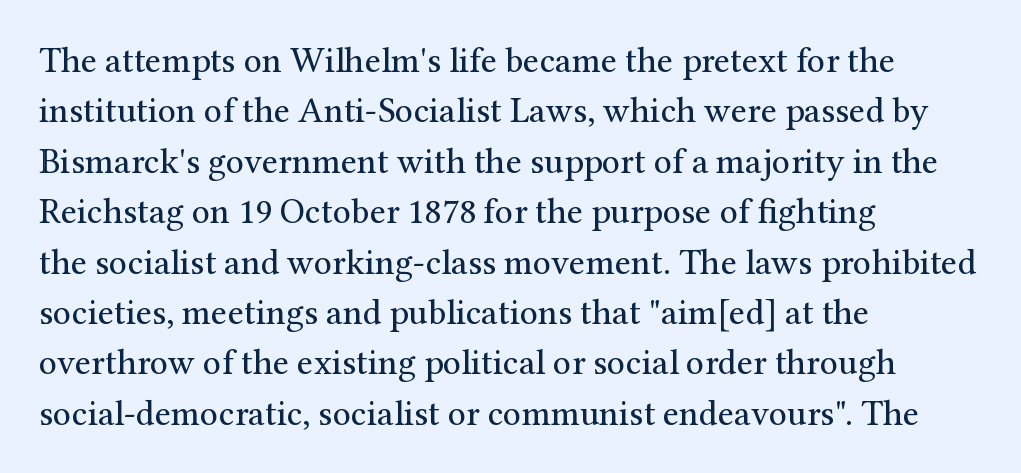
Each row of text sits above clean, open space. Compared with a centered layout, this one pins lines to the left instead. Notice how descenders clear the ascenders below comfortably — that's standard leading. The axis of the letterforms is exactly vertical. The designer went with a serif here, giving each stem small feet. Unbolded letterforms with no extra heft.
